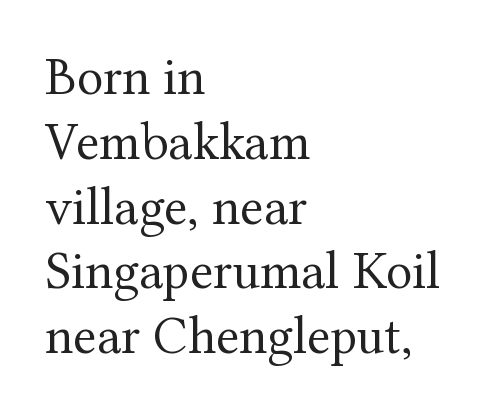
The image shows 54 px regular-weight serif type, upright; set left-aligned, line spacing 1.2x, normal letter spacing, not underlined; medium stroke contrast and a medium x-height.
